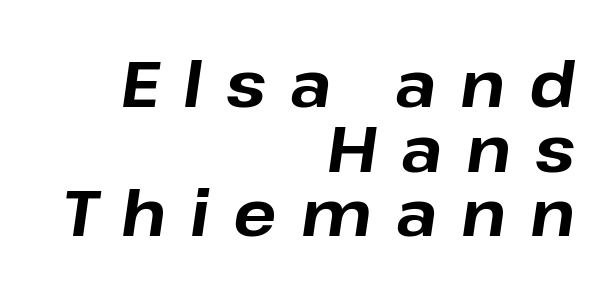
This rendering features lettering with no underline. Compared with a flush-left layout, this one pins lines to the opposite, right side. Spacing verdict: proportional, widths tailored to each character. Loose tracking; the words dissolve into strings of separated letters.
